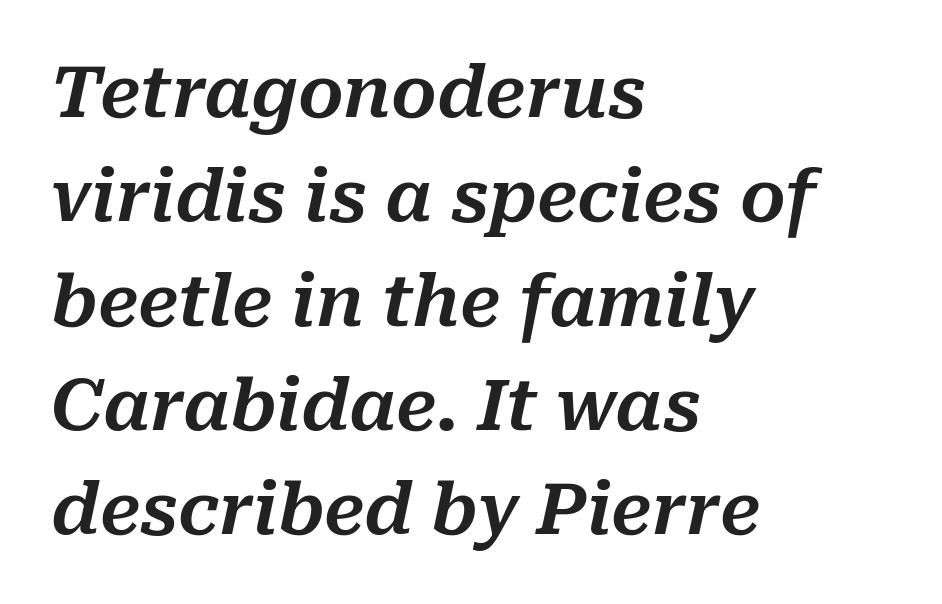
Q: Is the text italic (slanted)? A: Yes, it leans right by about 10 degrees.
Q: Is the text underlined? A: No.
Q: How is the paragraph aligned? A: Left-aligned.
Q: Is the spacing between letters normal or unusually wide? A: Normal.
Q: Is the spacing between lines tight, normal or loose? A: Normal.
Q: Width (condensed, normal, or wide)? A: Normal.
Q: Stroke contrast? A: Medium.
Q: x-height? A: Medium.
Q: Monospaced? A: No.
